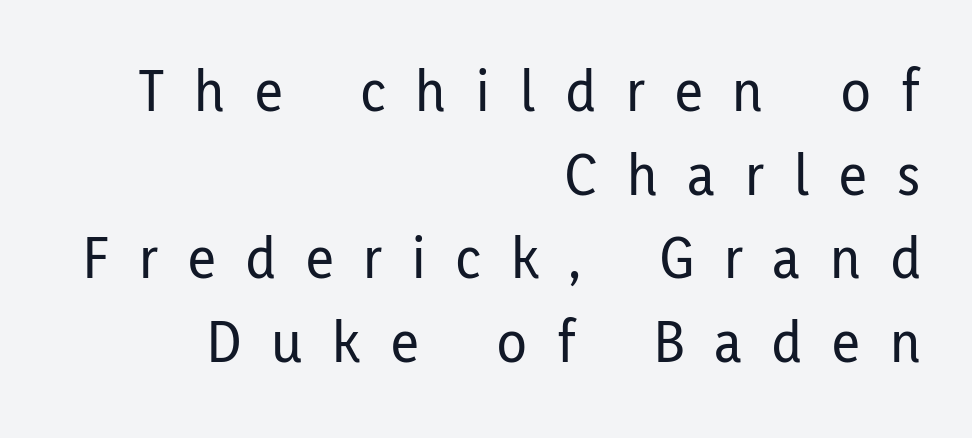
Q: Is the text italic (slanted)? A: No, it is upright.
Q: Is the typeface a serif or a sans-serif typeface? A: Sans-serif.
Q: Is the text underlined? A: No.
Q: How is the paragraph aligned? A: Right-aligned.
Q: Is the spacing between letters normal or unusually wide? A: Unusually wide.
Q: Is the spacing between lines tight, normal or loose? A: Normal.
Q: Width (condensed, normal, or wide)? A: Condensed.
Q: Stroke contrast? A: Low.
Q: x-height? A: Medium.
Q: Monospaced? A: No.
